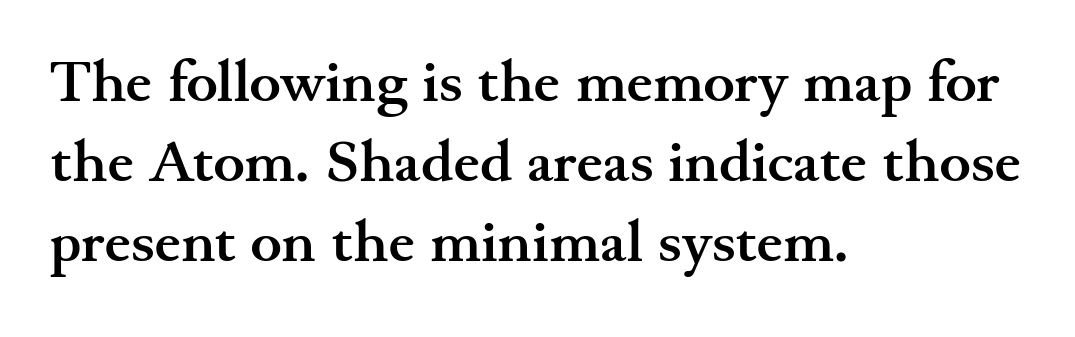
Examine the stroke ends and you'll spot serifs. The passage shown has conventional tracking throughout. Notice how thick the strokes are: this is what a full bold looks like. Alignment: flush left. Whoever set this chose a conventional vertical rhythm. Anything drawn beneath the words? Only blank space.
